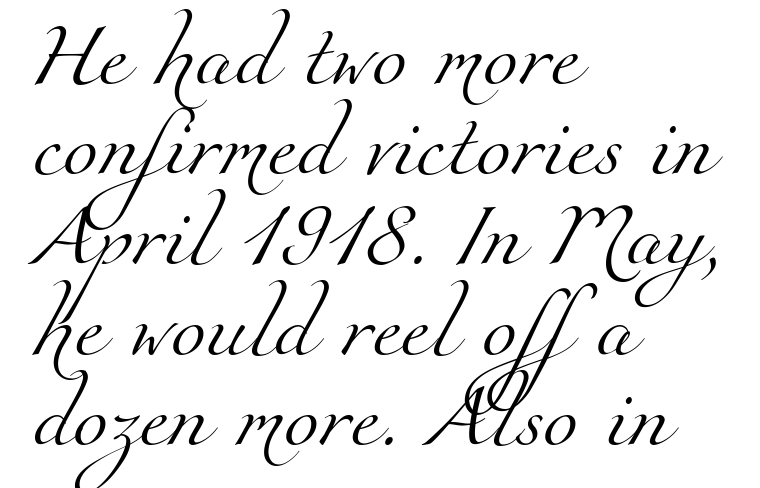
The image shows 64 px light serif type; set left-aligned, normal line spacing (1.41x), normal letter spacing, not underlined; medium stroke contrast and a small x-height.
